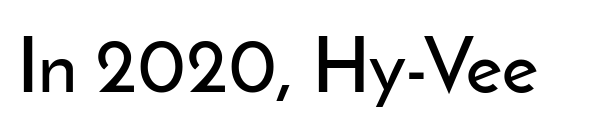
Q: Is the text italic (slanted)? A: No, it is upright.
Q: Is the typeface a serif or a sans-serif typeface? A: Sans-serif.
Q: Is the text underlined? A: No.
Q: Is the spacing between letters normal or unusually wide? A: Normal.
Q: Width (condensed, normal, or wide)? A: Normal.
Q: Stroke contrast? A: Low.
Q: x-height? A: Small.
Q: Monospaced? A: No.
